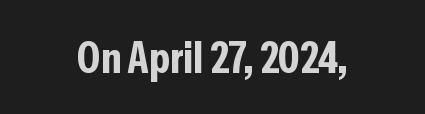
The image shows 44 px bold, condensed sans-serif type, upright; set centered, normal letter spacing, not underlined; low stroke contrast and a medium x-height.
